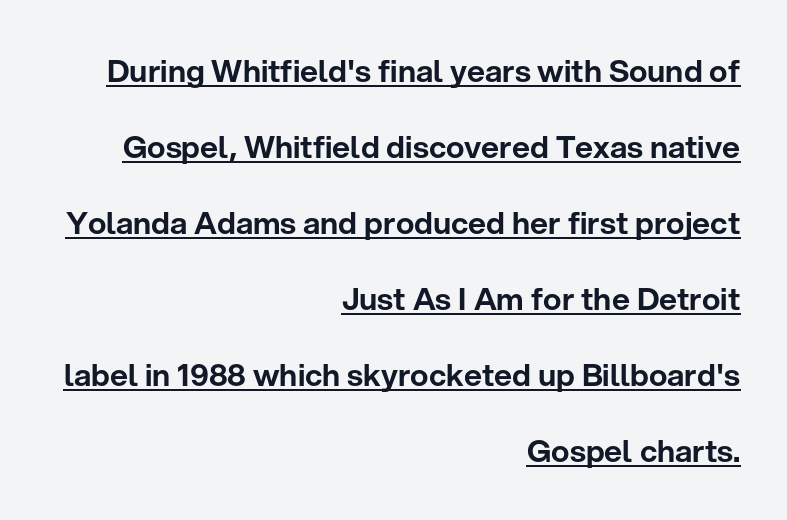
The image shows 31 px sans-serif type, upright; set right-aligned, loose line spacing (2.45x), normal letter spacing, underlined; low stroke contrast and a medium x-height.
